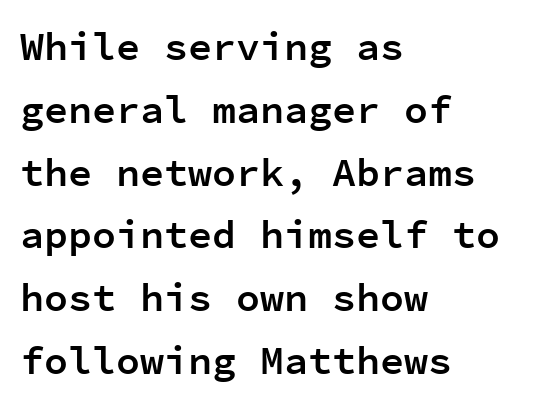
Q: Is the text bold? A: Semi-bold.
Q: Is the text italic (slanted)? A: No, it is upright.
Q: Is the typeface a serif or a sans-serif typeface? A: Sans-serif.
Q: Is the text underlined? A: No.
Q: How is the paragraph aligned? A: Left-aligned.
Q: Is the spacing between letters normal or unusually wide? A: Normal.
Q: Is the spacing between lines tight, normal or loose? A: Normal.
Q: Width (condensed, normal, or wide)? A: Normal.
Q: Stroke contrast? A: Low.
Q: x-height? A: Medium.
Q: Monospaced? A: Yes.
